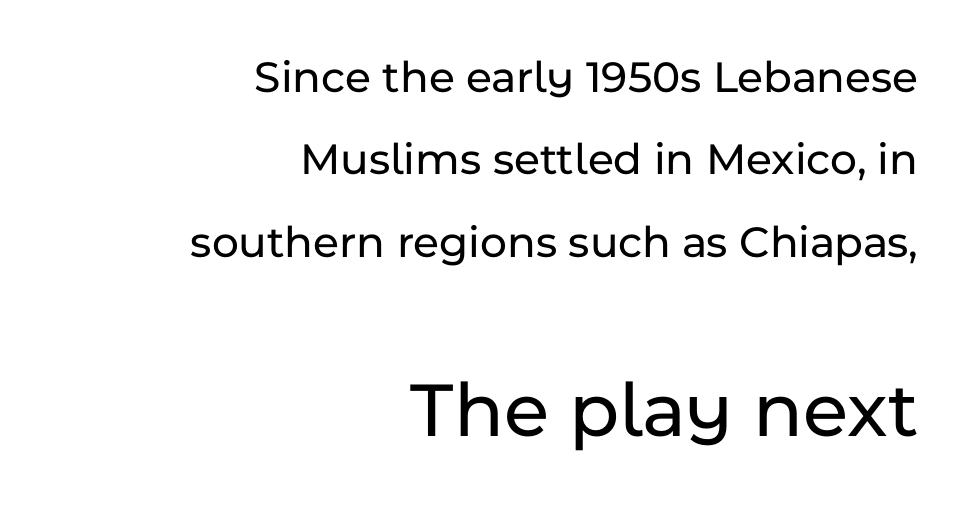
Q: Is the text italic (slanted)? A: No, it is upright.
Q: Is the typeface a serif or a sans-serif typeface? A: Sans-serif.
Q: Is the text underlined? A: No.
Q: How is the paragraph aligned? A: Right-aligned.
Q: Is the spacing between letters normal or unusually wide? A: Normal.
Q: Which block of text is set in a larger size, the first (top) or the second (bottom)? A: The second (bottom) one.
Q: Width (condensed, normal, or wide)? A: Normal.
Q: Stroke contrast? A: Low.
Q: x-height? A: Medium.
Q: Monospaced? A: No.
